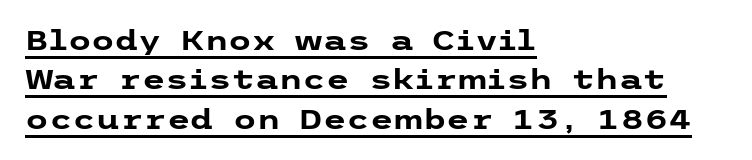
The font's upright variant was chosen for this text. Every row of glyphs begins at an identical x-position on the left. Summary of vertical rhythm: regular, with standard interline spacing. Every letter is thick-stroked: bold, no question. Here the glyphs are tracked normally, forming tight word shapes.
